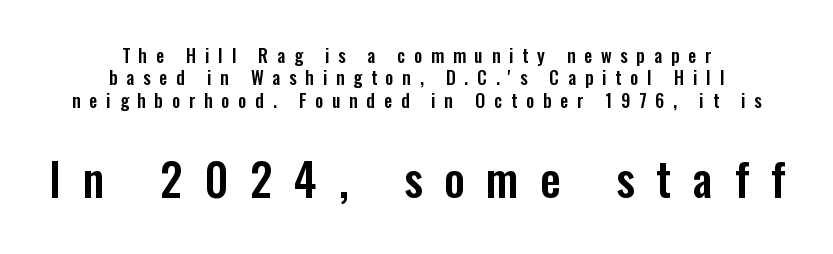
{"serif": "no", "italic": "no", "width": "condensed", "stroke_contrast": "low", "x_height": "medium", "monospaced": "no", "underline": "no", "align": "center", "line_spacing": "normal", "line_spacing_ratio": 1.25, "letter_spacing": "wide", "letter_spacing_em": 0.49, "larger_block": "second", "size_ratio": 2.5, "glyph_px": 45}
